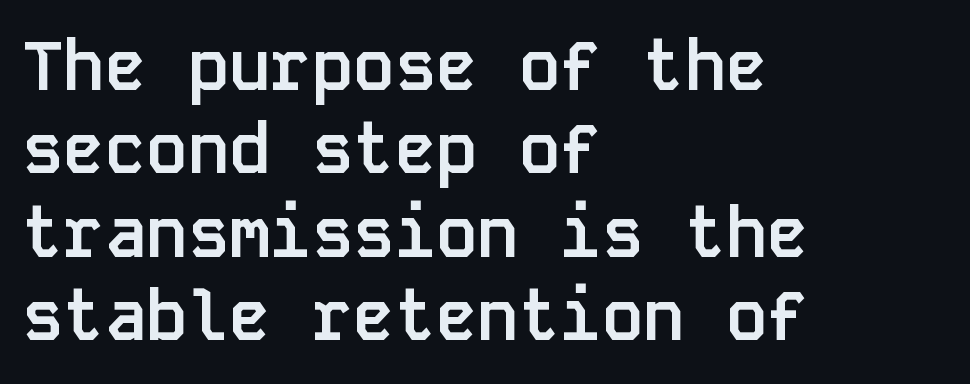
The image shows 69 px semibold sans-serif type, upright, monospaced; set left-aligned, line spacing 1.21x, normal letter spacing, not underlined; low stroke contrast and a large x-height.
